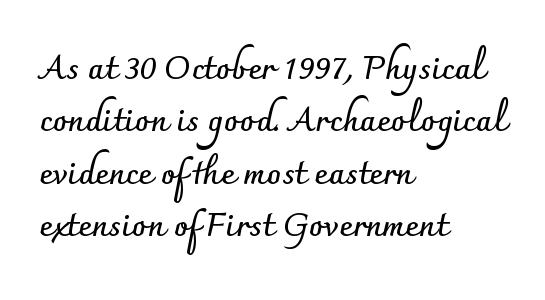
The passage shown is typed in a proportional face where columns would drift. Letterform terminals end flat and unadorned throughout the passage. Decoration check: the copy has no underline. Normally led — the rows are evenly, conventionally spaced. Heavy-handed strokes throughout: this text is bold.
